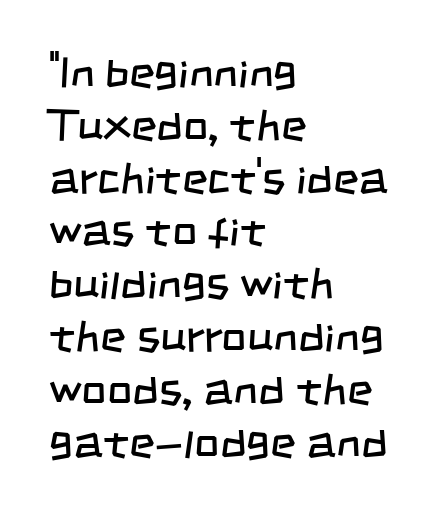
{"serif": "no", "bold": "no", "weight": "regular", "width": "condensed", "stroke_contrast": "low", "x_height": "large", "monospaced": "no", "underline": "no", "align": "left", "line_spacing_ratio": 1.2, "letter_spacing": "normal", "letter_spacing_em": 0.0, "glyph_px": 44}
